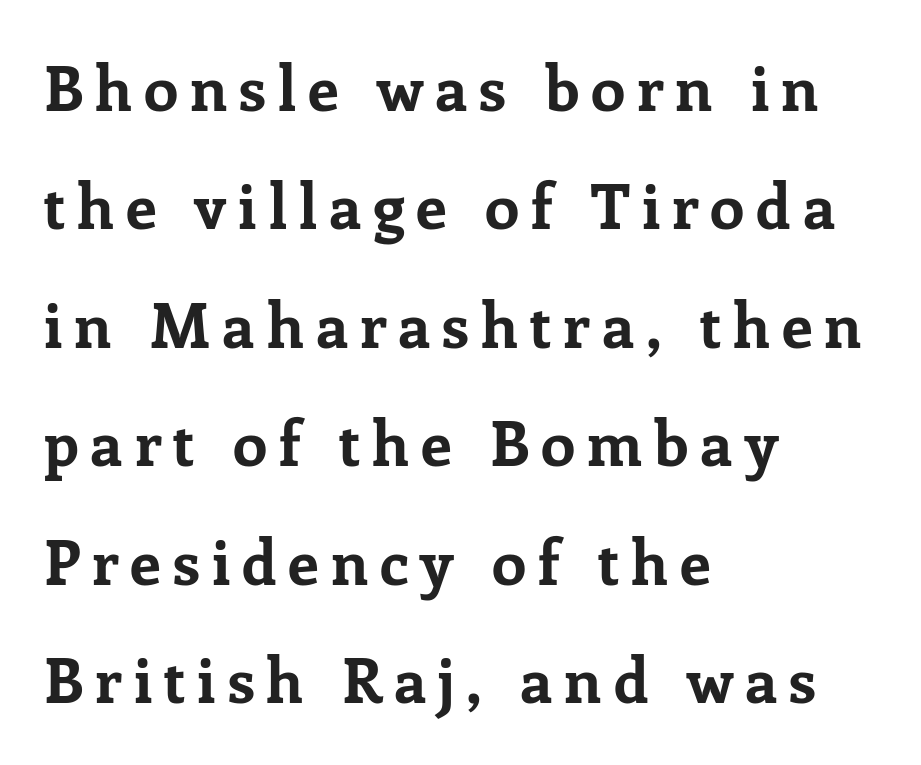
Q: Is the text bold? A: Yes.
Q: Is the text italic (slanted)? A: No, it is upright.
Q: Is the typeface a serif or a sans-serif typeface? A: Serif.
Q: Is the text underlined? A: No.
Q: How is the paragraph aligned? A: Left-aligned.
Q: Is the spacing between lines tight, normal or loose? A: Loose.
Q: Width (condensed, normal, or wide)? A: Normal.
Q: Stroke contrast? A: Low.
Q: x-height? A: Medium.
Q: Monospaced? A: No.
